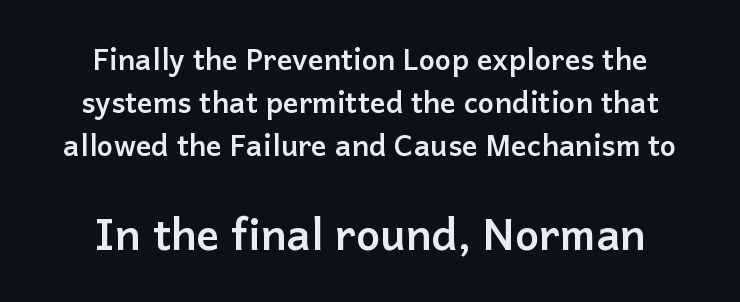
Q: Is the text bold? A: Yes.
Q: Is the text italic (slanted)? A: No, it is upright.
Q: Is the typeface a serif or a sans-serif typeface? A: Sans-serif.
Q: Is the text underlined? A: No.
Q: How is the paragraph aligned? A: Centered.
Q: Is the spacing between letters normal or unusually wide? A: Normal.
Q: Is the spacing between lines tight, normal or loose? A: Normal.
Q: Which block of text is set in a larger size, the first (top) or the second (bottom)? A: The second (bottom) one.
Q: Width (condensed, normal, or wide)? A: Normal.
Q: Stroke contrast? A: Low.
Q: x-height? A: Medium.
Q: Monospaced? A: No.
